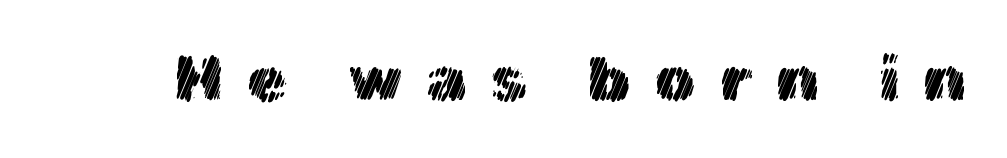
{"italic": "no", "width": "normal", "x_height": "medium", "monospaced": "no", "underline": "no", "letter_spacing": "wide", "letter_spacing_em": 0.36, "glyph_px": 65}
